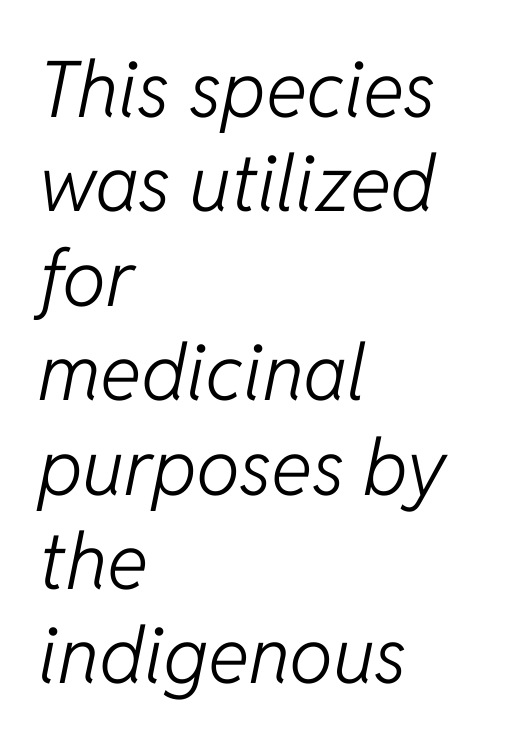
{"italic": "yes", "lean": "right", "slant_degrees": 11, "bold": "no", "weight": "light", "width": "normal", "stroke_contrast": "low", "x_height": "medium", "monospaced": "no", "underline": "no", "align": "left", "line_spacing_ratio": 1.21, "letter_spacing": "normal", "letter_spacing_em": 0.0, "glyph_px": 78}
